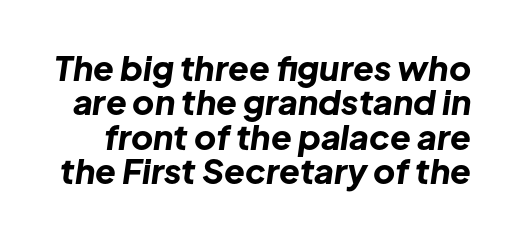
{"italic": "yes", "lean": "right", "slant_degrees": 8, "bold": "yes", "weight": "bold", "width": "normal", "stroke_contrast": "low", "x_height": "medium", "monospaced": "no", "underline": "no", "line_spacing": "tight", "line_spacing_ratio": 1.01, "letter_spacing": "normal", "letter_spacing_em": 0.0, "glyph_px": 34}
